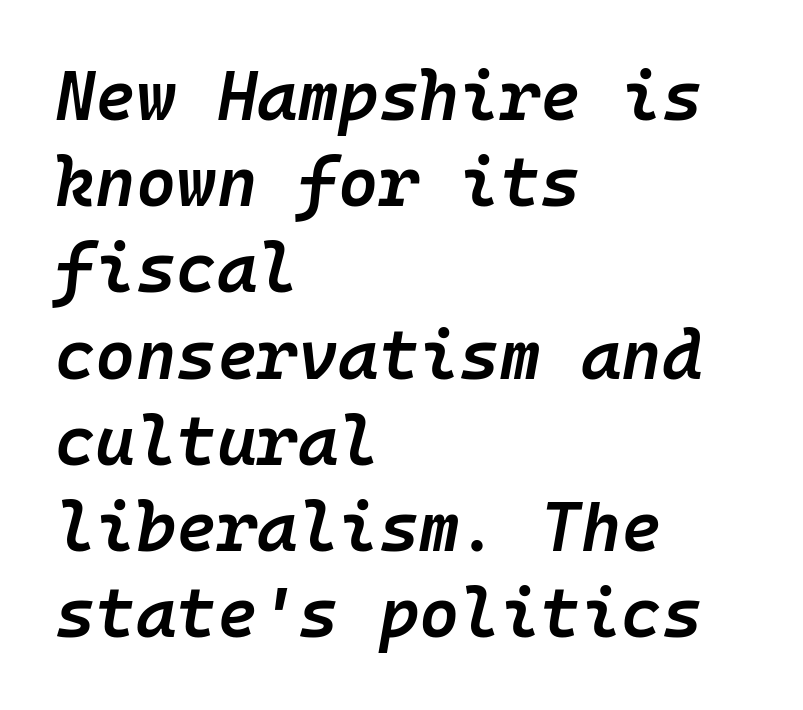
Q: Is the text bold? A: Semi-bold.
Q: Is the text italic (slanted)? A: Yes, it leans right by about 10 degrees.
Q: Is the text underlined? A: No.
Q: How is the paragraph aligned? A: Left-aligned.
Q: Is the spacing between letters normal or unusually wide? A: Normal.
Q: Is the spacing between lines tight, normal or loose? A: Normal.
Q: Width (condensed, normal, or wide)? A: Normal.
Q: Stroke contrast? A: Low.
Q: x-height? A: Medium.
Q: Monospaced? A: Yes.
